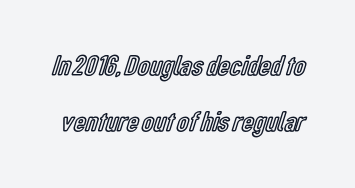
Q: Is the text italic (slanted)? A: Yes.
Q: Is the text underlined? A: No.
Q: Is the spacing between letters normal or unusually wide? A: Normal.
Q: Is the spacing between lines tight, normal or loose? A: Loose.
Q: Width (condensed, normal, or wide)? A: Condensed.
Q: x-height? A: Medium.
Q: Monospaced? A: No.
